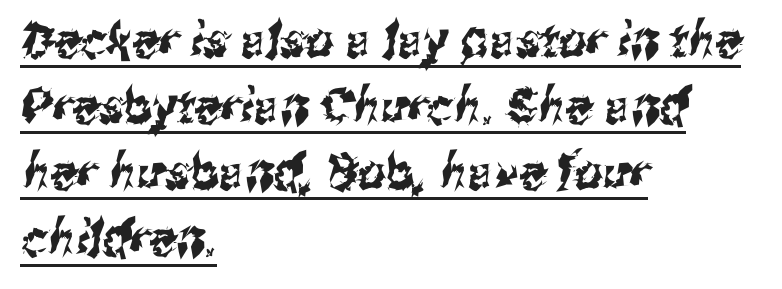
The image shows 49 px condensed sans-serif type; set left-aligned, normal line spacing (1.35x), normal letter spacing, underlined; medium stroke contrast and a medium x-height.
